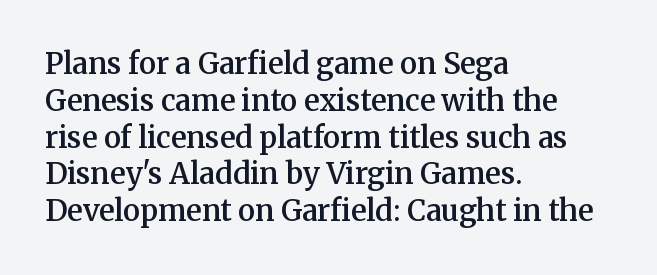
The image shows 29 px semibold serif type, upright; set left-aligned, normal line spacing (1.27x), normal letter spacing, not underlined; medium stroke contrast and a medium x-height.
